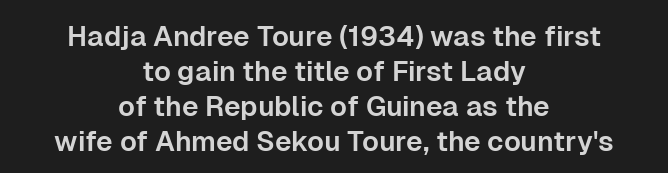
The image shows 28 px sans-serif type, upright; set centered, normal line spacing (1.25x), normal letter spacing, not underlined; low stroke contrast and a medium x-height.
